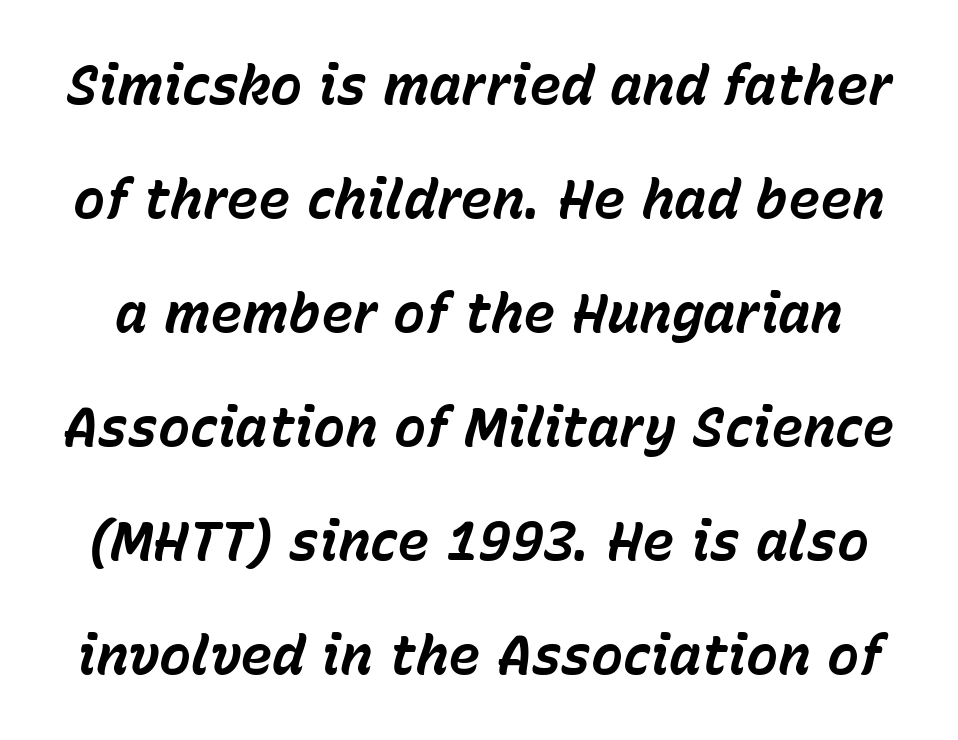
The font is running at its bold setting. Inter-character spacing is left at the font's built-in metrics. It's the slanting kind of type. A typesetter would call this proportional, since set widths differ per character. Vertical spacing — loose. No word sits above an underline.
